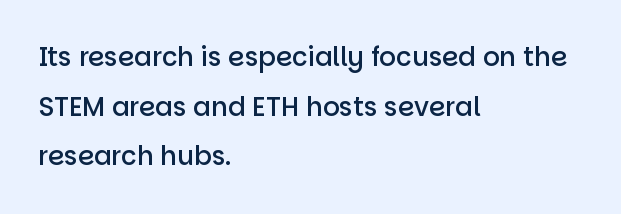
{"italic": "no", "bold": "semi", "underline": "no", "align": "left", "line_spacing": "loose", "line_spacing_ratio": 1.91, "letter_spacing": "normal", "letter_spacing_em": 0.0, "glyph_px": 26}
